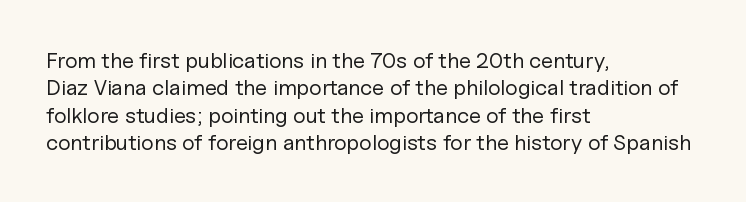
{"italic": "no", "bold": "no", "underline": "no", "align": "left", "line_spacing_ratio": 1.24, "letter_spacing": "normal", "letter_spacing_em": 0.0, "glyph_px": 22}
